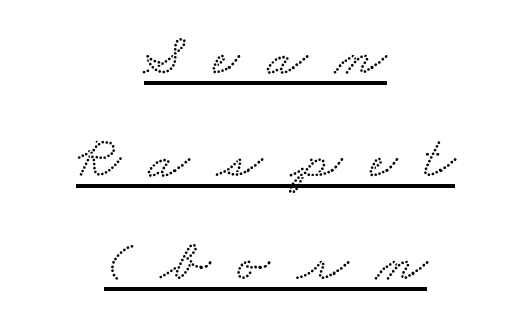
There is plenty of visible air inserted between adjacent glyphs. The face used here is seriffed, in the tradition of book romans. The rendering uses natural spacing where letterforms have individual widths. Honestly, the underline is the first thing you notice here.
